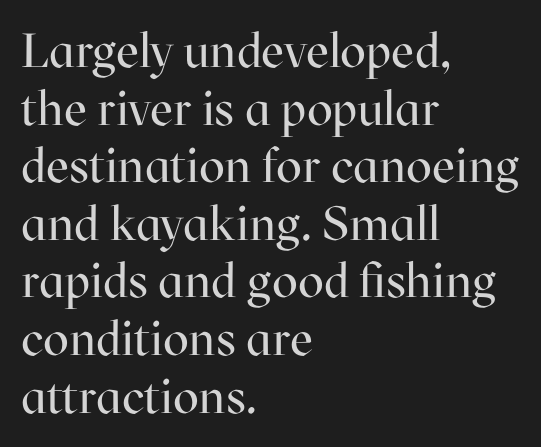
Q: Is the text bold? A: No.
Q: Is the text italic (slanted)? A: No, it is upright.
Q: Is the typeface a serif or a sans-serif typeface? A: Serif.
Q: Is the text underlined? A: No.
Q: How is the paragraph aligned? A: Left-aligned.
Q: Is the spacing between letters normal or unusually wide? A: Normal.
Q: Width (condensed, normal, or wide)? A: Normal.
Q: Stroke contrast? A: High.
Q: x-height? A: Medium.
Q: Monospaced? A: No.
